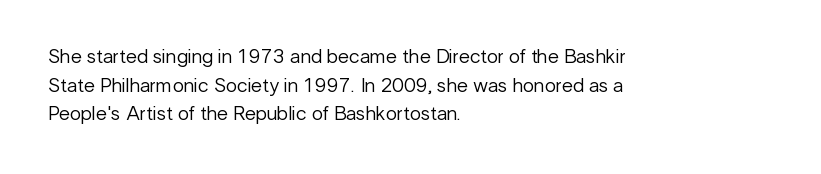
{"italic": "no", "bold": "no", "underline": "no", "align": "left", "line_spacing": "normal", "line_spacing_ratio": 1.43, "letter_spacing": "normal", "letter_spacing_em": 0.0, "glyph_px": 20}
